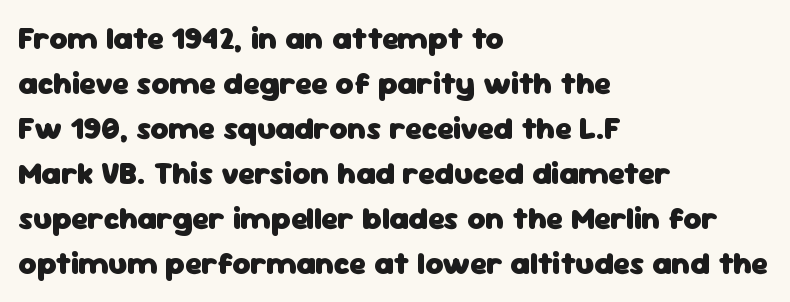
{"serif": "no", "italic": "no", "bold": "yes", "weight": "heavy", "width": "normal", "stroke_contrast": "low", "x_height": "medium", "monospaced": "no", "underline": "no", "align": "left", "line_spacing": "normal", "line_spacing_ratio": 1.45, "letter_spacing": "normal", "letter_spacing_em": 0.0, "glyph_px": 31}
